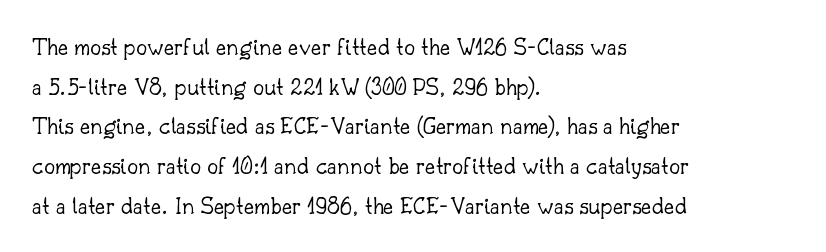
The image shows 25 px text type, upright; set left-aligned, normal line spacing (1.59x), normal letter spacing, not underlined.
